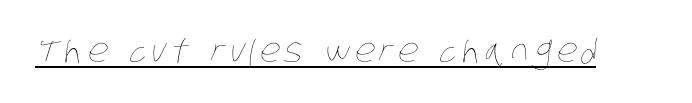
Q: Is the text bold? A: No.
Q: Is the text underlined? A: Yes.
Q: Width (condensed, normal, or wide)? A: Condensed.
Q: Stroke contrast? A: Low.
Q: x-height? A: Large.
Q: Monospaced? A: No.
